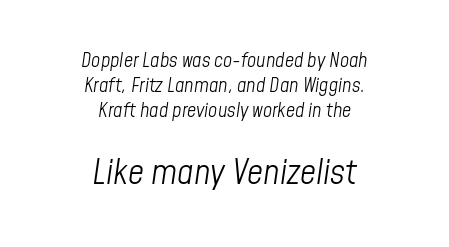
{"italic": "yes", "lean": "right", "slant_degrees": 8, "bold": "no", "weight": "light", "width": "condensed", "stroke_contrast": "low", "x_height": "medium", "monospaced": "no", "underline": "no", "align": "center", "line_spacing_ratio": 1.24, "letter_spacing": "normal", "letter_spacing_em": 0.0, "larger_block": "second", "size_ratio": 1.75, "glyph_px": 35}
